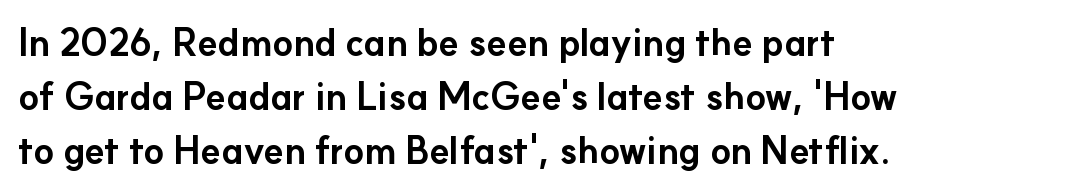
{"serif": "no", "italic": "no", "bold": "yes", "weight": "bold", "width": "normal", "stroke_contrast": "low", "x_height": "small", "monospaced": "no", "underline": "no", "align": "left", "line_spacing": "normal", "line_spacing_ratio": 1.46, "letter_spacing": "normal", "letter_spacing_em": 0.0, "glyph_px": 37}
